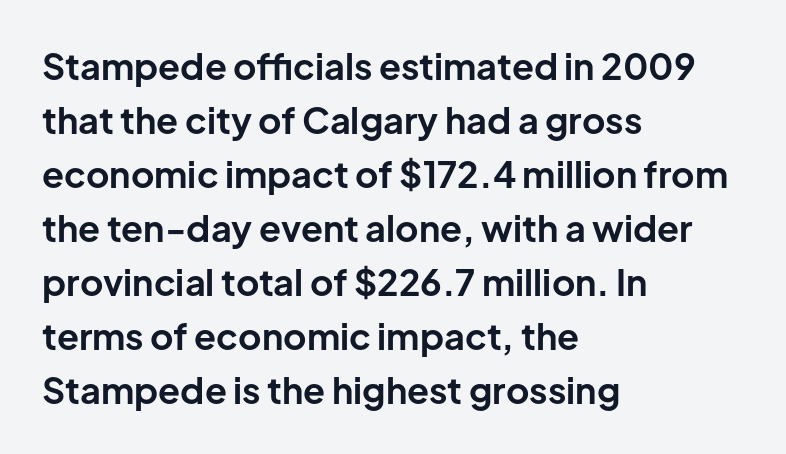
Each row of text sits above clean, open space. Left-aligned paragraph, ragged on the right. Here the glyphs are tracked normally, forming tight word shapes. Summary of vertical rhythm: regular, with standard interline spacing.
